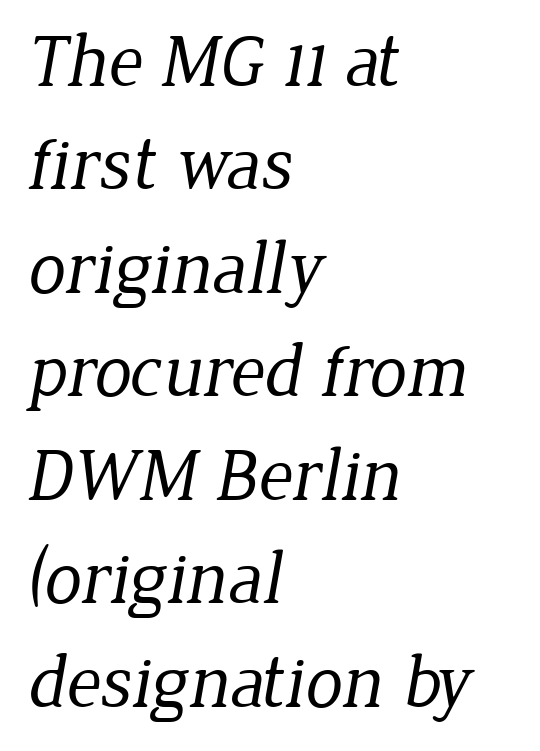
{"serif": "yes", "bold": "no", "weight": "regular", "width": "normal", "stroke_contrast": "low", "x_height": "medium", "monospaced": "no", "underline": "no", "align": "left", "line_spacing": "normal", "line_spacing_ratio": 1.38, "letter_spacing": "normal", "letter_spacing_em": 0.0, "glyph_px": 75}
